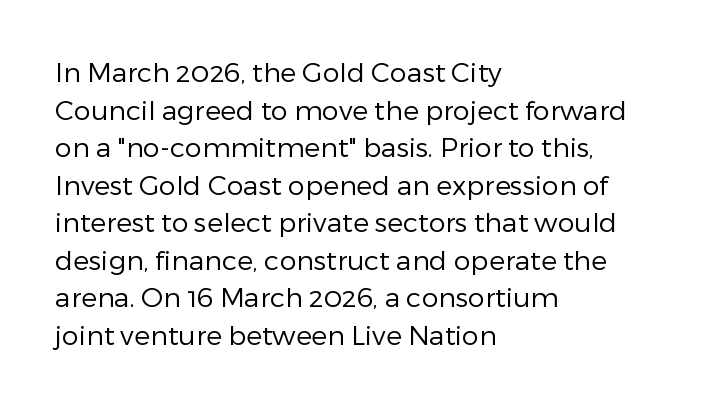
Notice how the stems are strictly vertical — no italics here. A bare baseline throughout the passage. Inter-character spacing is left at the font's built-in metrics. Vertical spacing — default. The ragged edge is on the right, which tells us the setting is flush left. The font sits on the lighter half of the weight spectrum, regular included.
